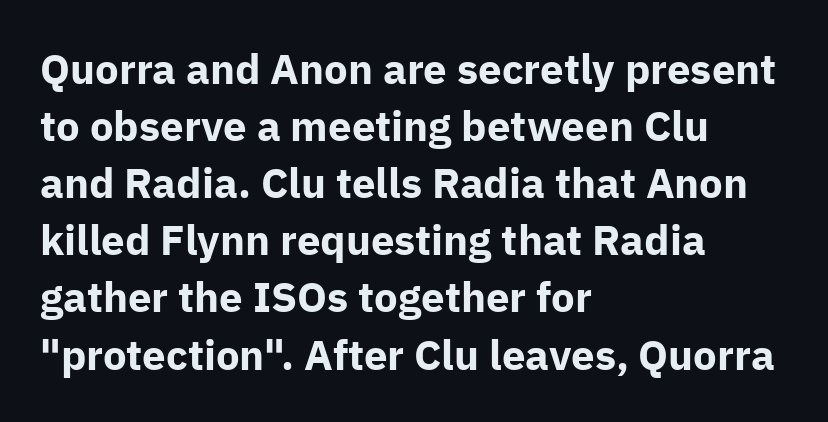
Q: Is the text bold? A: Yes.
Q: Is the text italic (slanted)? A: No, it is upright.
Q: Is the typeface a serif or a sans-serif typeface? A: Sans-serif.
Q: Is the text underlined? A: No.
Q: How is the paragraph aligned? A: Left-aligned.
Q: Is the spacing between letters normal or unusually wide? A: Normal.
Q: Is the spacing between lines tight, normal or loose? A: Normal.
Q: Width (condensed, normal, or wide)? A: Normal.
Q: Stroke contrast? A: Low.
Q: x-height? A: Medium.
Q: Monospaced? A: No.
